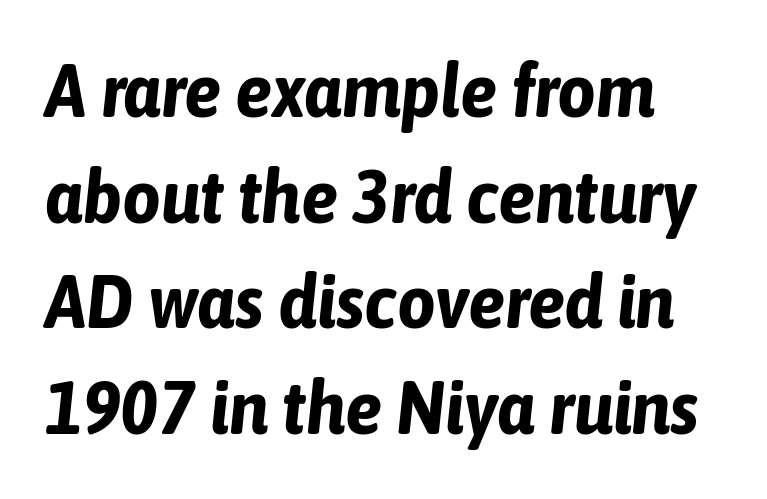
Q: Is the text bold? A: Yes.
Q: Is the text italic (slanted)? A: Yes, it leans right by about 6 degrees.
Q: Is the text underlined? A: No.
Q: Is the spacing between letters normal or unusually wide? A: Normal.
Q: Is the spacing between lines tight, normal or loose? A: Normal.
Q: Width (condensed, normal, or wide)? A: Condensed.
Q: Stroke contrast? A: Low.
Q: x-height? A: Medium.
Q: Monospaced? A: No.
